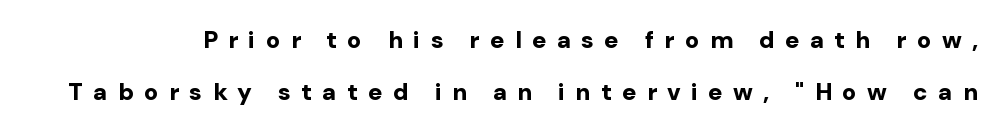
The lines are spread far apart with generous leading. These words are printed bold, with thick strokes throughout. Every character sits straight up, as roman type does. The gap between lines stays unmarked. A typesetter would call this heavily tracked-out type.
